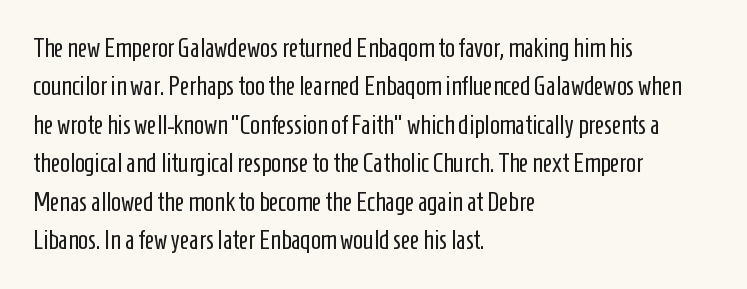
Leftover space on each line is placed entirely after the last word. The font sits on the lighter half of the weight spectrum, regular included. Here the glyphs are tracked normally, forming tight word shapes. Evenly set lines give the paragraph a standard silhouette. The area under the type is left untouched. The letters stand upright; this is a roman face.
